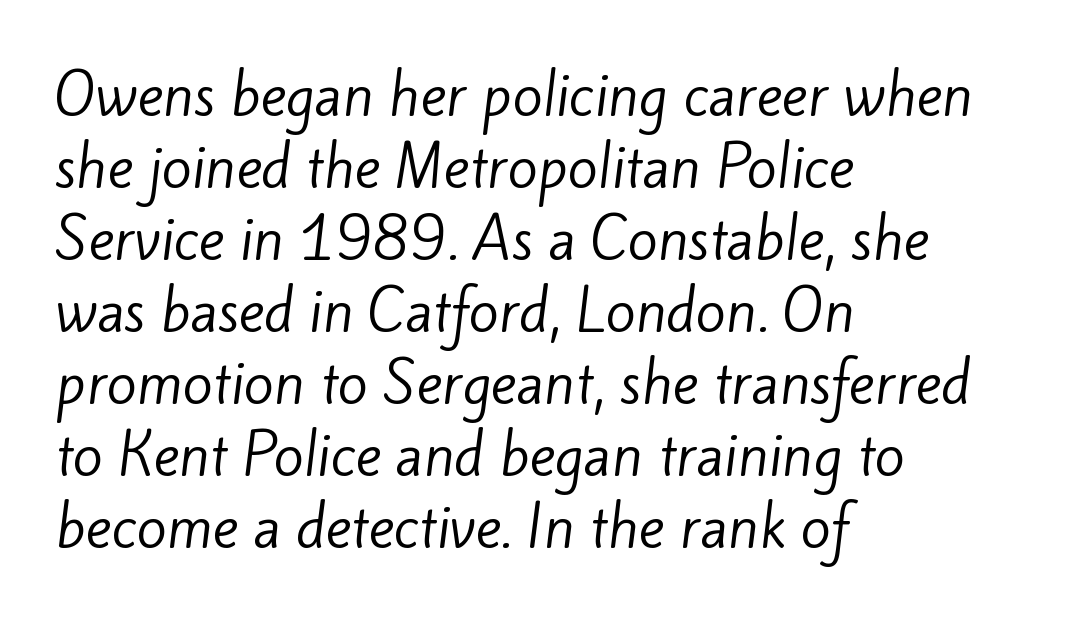
{"serif": "no", "bold": "no", "weight": "regular", "width": "normal", "stroke_contrast": "low", "x_height": "small", "monospaced": "no", "underline": "no", "align": "left", "line_spacing": "normal", "line_spacing_ratio": 1.31, "letter_spacing": "normal", "letter_spacing_em": 0.0, "glyph_px": 55}
